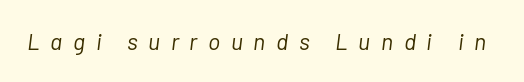
{"italic": "yes", "lean": "right", "slant_degrees": 7, "bold": "no", "underline": "no", "letter_spacing": "wide", "letter_spacing_em": 0.46, "glyph_px": 23}
